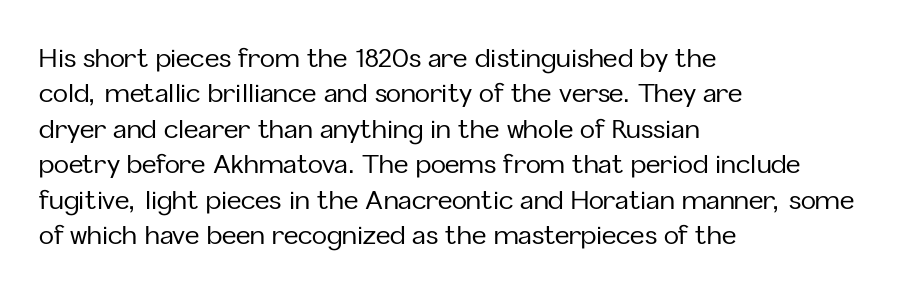
Q: Is the text italic (slanted)? A: No, it is upright.
Q: Is the text underlined? A: No.
Q: How is the paragraph aligned? A: Left-aligned.
Q: Is the spacing between letters normal or unusually wide? A: Normal.
Q: Is the spacing between lines tight, normal or loose? A: Normal.
